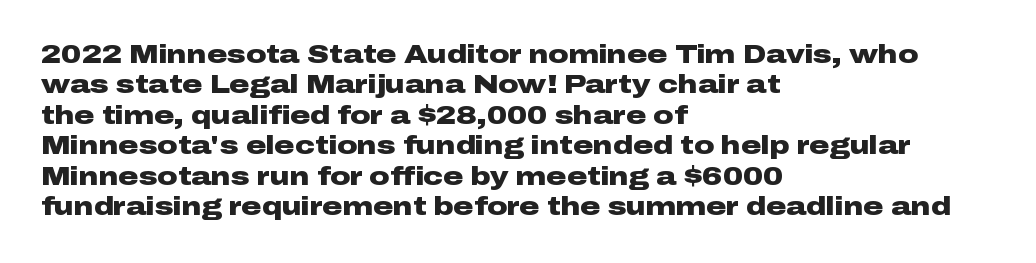
The image shows 25 px bold type, upright; set left-aligned, line spacing 1.22x, normal letter spacing, not underlined.
